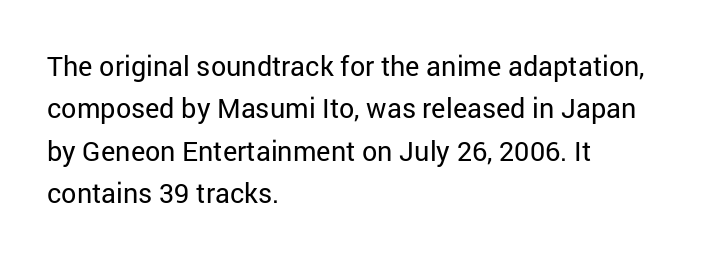
{"italic": "no", "bold": "no", "underline": "no", "align": "left", "line_spacing": "normal", "line_spacing_ratio": 1.57, "letter_spacing": "normal", "letter_spacing_em": 0.0, "glyph_px": 27}
